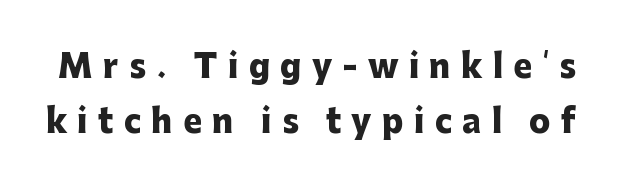
No feet cap the strokes, marking this as sans-serif type. You can tell it's not italic because the verticals are truly vertical. This sample uses expanded letter spacing, leaving extra air between glyphs. Plenty of ink on the page — the face is bold.
